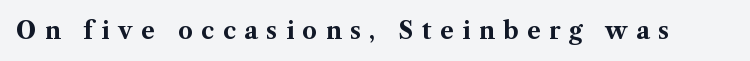
{"italic": "no", "bold": "yes", "underline": "no", "letter_spacing": "wide", "letter_spacing_em": 0.37, "glyph_px": 23}
